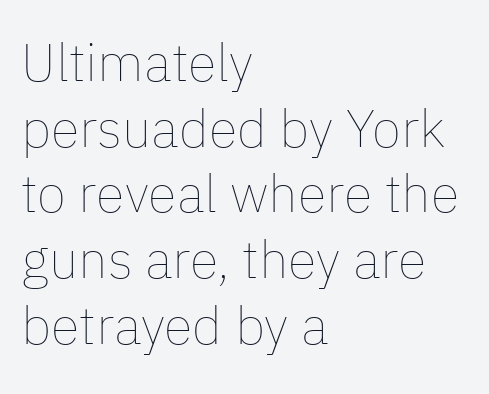
The image shows 53 px thin type, upright; set left-aligned, line spacing 1.24x, normal letter spacing, not underlined; low stroke contrast and a medium x-height.
